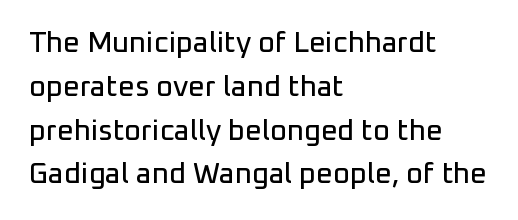
{"serif": "no", "italic": "no", "width": "normal", "stroke_contrast": "low", "x_height": "medium", "monospaced": "no", "underline": "no", "align": "left", "line_spacing": "normal", "line_spacing_ratio": 1.51, "letter_spacing": "normal", "letter_spacing_em": 0.0, "glyph_px": 29}
